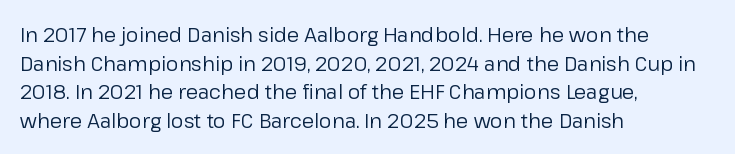
{"italic": "no", "bold": "no", "underline": "no", "align": "left", "line_spacing": "normal", "line_spacing_ratio": 1.43, "letter_spacing": "normal", "letter_spacing_em": 0.0, "glyph_px": 20}
